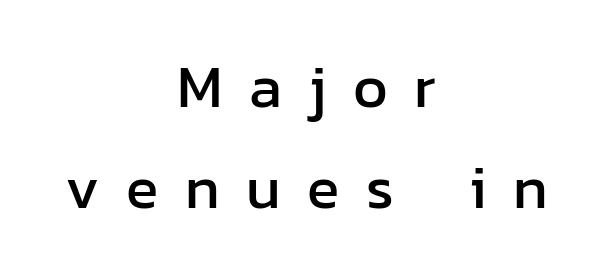
The block of text has a typical density, with ordinary space between rows. This sample uses an upright cut, with every glyph sitting square on the baseline. Casual observation: everything's sitting right in the middle. Is this a fixed-width face? No — the glyphs have proportional, varying widths.
